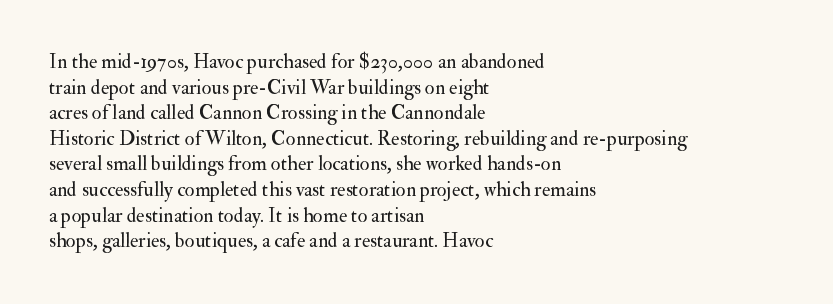
Q: Is the text bold? A: No.
Q: Is the text italic (slanted)? A: No, it is upright.
Q: Is the text underlined? A: No.
Q: How is the paragraph aligned? A: Left-aligned.
Q: Is the spacing between letters normal or unusually wide? A: Normal.
Q: Is the spacing between lines tight, normal or loose? A: Normal.
